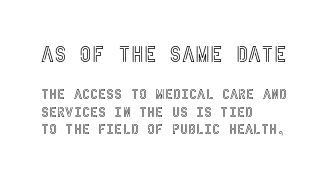
The image shows 22 px text type, upright; set left-aligned, line spacing 1.22x, normal letter spacing, not underlined; the first (top) block is 1.57x larger.
